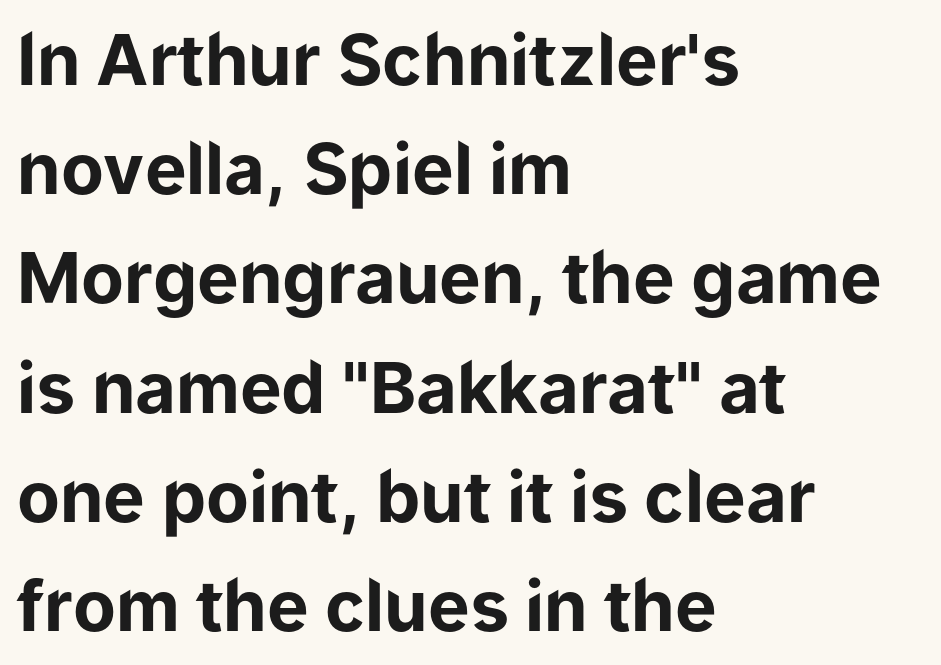
Q: Is the text bold? A: Yes.
Q: Is the text italic (slanted)? A: No, it is upright.
Q: Is the typeface a serif or a sans-serif typeface? A: Sans-serif.
Q: Is the text underlined? A: No.
Q: How is the paragraph aligned? A: Left-aligned.
Q: Is the spacing between letters normal or unusually wide? A: Normal.
Q: Is the spacing between lines tight, normal or loose? A: Normal.
Q: Width (condensed, normal, or wide)? A: Normal.
Q: Stroke contrast? A: Low.
Q: x-height? A: Medium.
Q: Monospaced? A: No.
